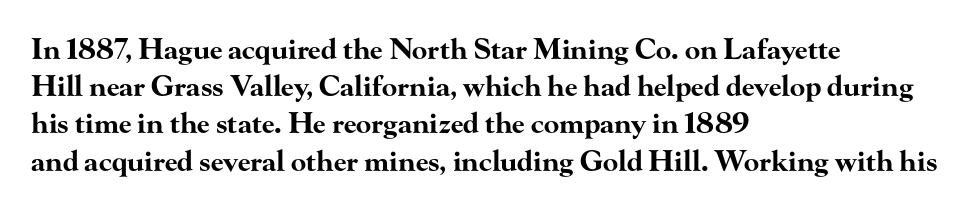
Does the copy run flush right? No — it runs flush left. The rows are spaced the way most documents space them. Looks like regular typesetting: each glyph gets only the width it needs. On the weight axis this lands at bold, roughly 700. Plain, unruled lines of type.
